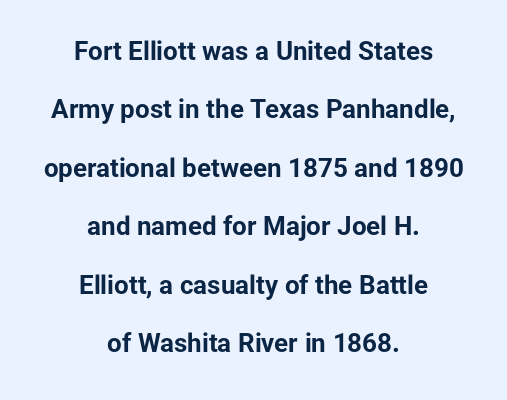
Q: Is the text bold? A: Yes.
Q: Is the text italic (slanted)? A: No, it is upright.
Q: Is the text underlined? A: No.
Q: How is the paragraph aligned? A: Centered.
Q: Is the spacing between letters normal or unusually wide? A: Normal.
Q: Is the spacing between lines tight, normal or loose? A: Loose.
